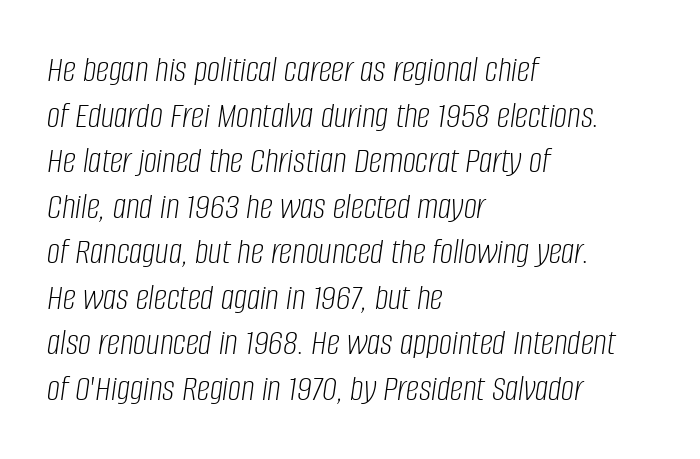
{"italic": "yes", "lean": "right", "slant_degrees": 8, "bold": "no", "weight": "light", "width": "condensed", "stroke_contrast": "low", "x_height": "large", "monospaced": "no", "underline": "no", "align": "left", "line_spacing_ratio": 1.23, "letter_spacing": "normal", "letter_spacing_em": 0.0, "glyph_px": 37}
